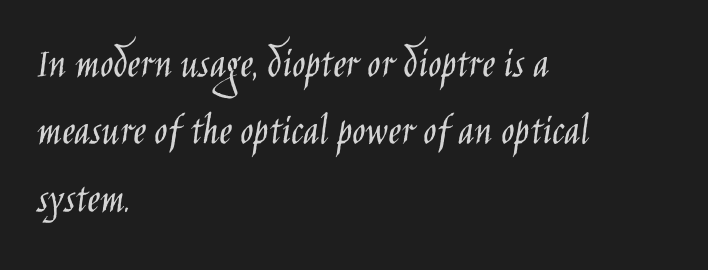
Q: Is the text bold? A: No.
Q: Is the text italic (slanted)? A: Yes.
Q: Is the typeface a serif or a sans-serif typeface? A: Sans-serif.
Q: Is the text underlined? A: No.
Q: How is the paragraph aligned? A: Left-aligned.
Q: Is the spacing between letters normal or unusually wide? A: Normal.
Q: Is the spacing between lines tight, normal or loose? A: Normal.
Q: Width (condensed, normal, or wide)? A: Condensed.
Q: Stroke contrast? A: Low.
Q: x-height? A: Large.
Q: Monospaced? A: No.
